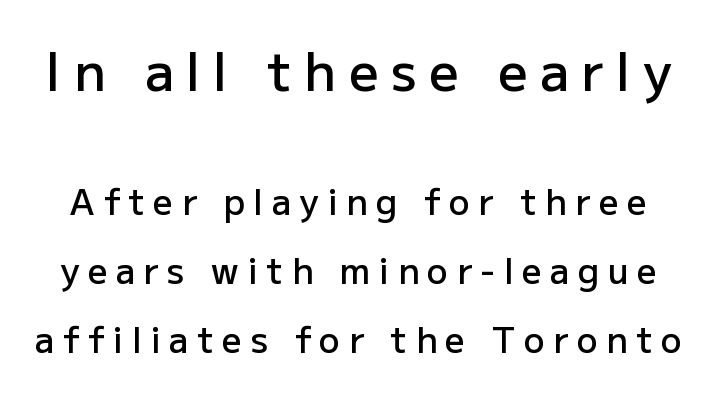
Q: Is the text bold? A: Semi-bold.
Q: Is the text italic (slanted)? A: No, it is upright.
Q: Is the typeface a serif or a sans-serif typeface? A: Sans-serif.
Q: Is the text underlined? A: No.
Q: Is the spacing between letters normal or unusually wide? A: Unusually wide.
Q: Is the spacing between lines tight, normal or loose? A: Loose.
Q: Which block of text is set in a larger size, the first (top) or the second (bottom)? A: The first (top) one.
Q: Width (condensed, normal, or wide)? A: Normal.
Q: Stroke contrast? A: Low.
Q: x-height? A: Medium.
Q: Monospaced? A: No.
